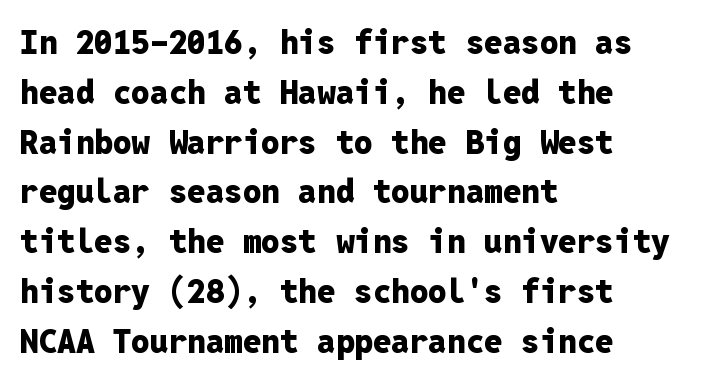
Think of a typewriter: that constant character pitch is what you see here. Honestly, the row spacing looks completely unremarkable. Which margin do the lines hug? The left one — the right edge is uneven. This is heavy type, rendered in bold. The specimen reads as upright at a glance. The gaps between neighbouring characters are ordinary and unremarkable.
